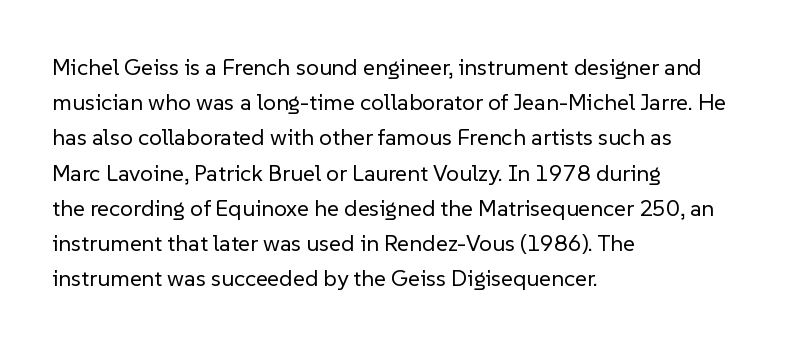
A typesetter would call this leading conventional body-copy spacing. Casual observation: everything's shoved over to the left. Counters stay open thanks to moderate or lighter strokes. The lettering stays uniformly vertical, giving the passage a roman look. No extra tracking has been applied to these lines. The gap between lines stays unmarked.
